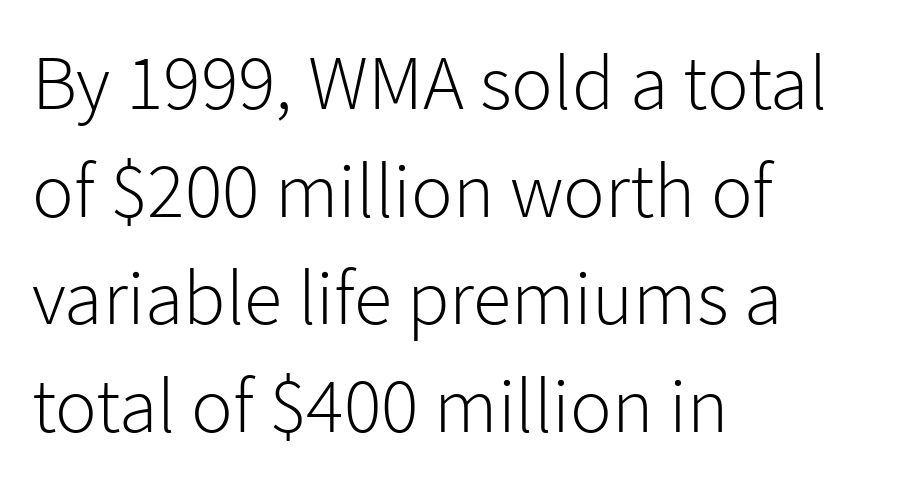
Caption: face not bold, strokes unweighted. Serif or sans? Sans — the stroke terminals are bare. Does extra space separate the letters? No, they use regular spacing. Proportional: the letters do not fall into vertical columns. Horizontal alignment here is leftward, the default for most running prose.
